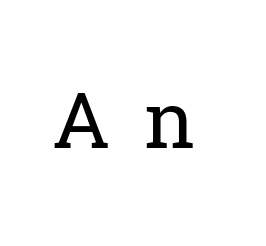
Q: Is the text bold? A: No.
Q: Is the text italic (slanted)? A: No, it is upright.
Q: Is the typeface a serif or a sans-serif typeface? A: Serif.
Q: Is the text underlined? A: No.
Q: Is the spacing between letters normal or unusually wide? A: Unusually wide.
Q: Width (condensed, normal, or wide)? A: Normal.
Q: Stroke contrast? A: Low.
Q: x-height? A: Medium.
Q: Monospaced? A: No.
